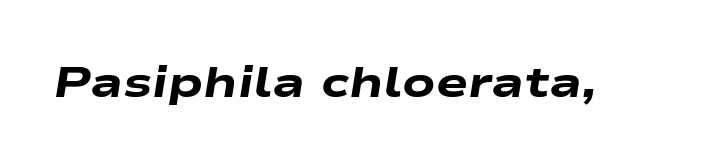
Standard letterfit; no display-style spreading of the glyphs. Do the characters align in a grid? No, the font is proportional. The whole block is typeset with a tilt. Beneath every word, the page is bare. Every letter is thick-stroked: bold, no question.
